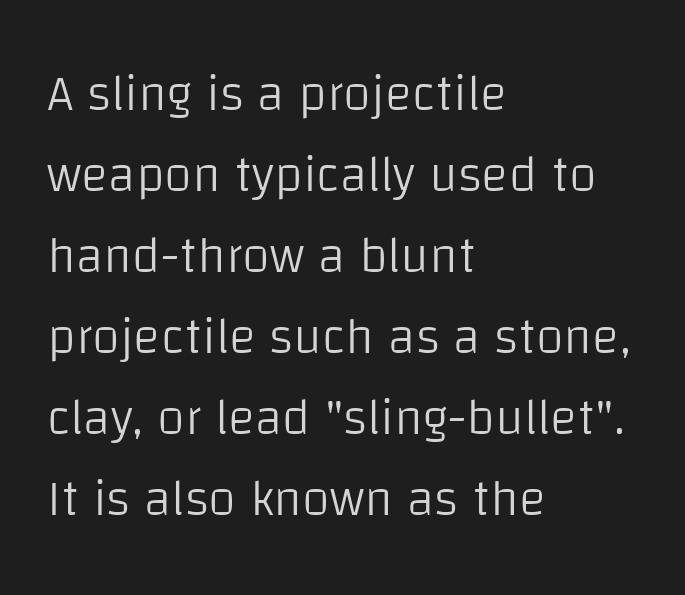
The image shows 51 px light sans-serif type, upright; set left-aligned, normal line spacing (1.59x), normal letter spacing, not underlined; low stroke contrast and a large x-height.
